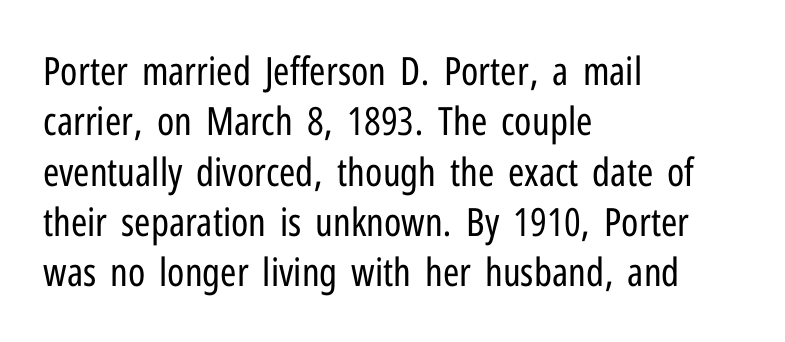
You can tell it's not italic because the verticals are truly vertical. The paragraph has a hard left edge and a soft right edge. Spacing verdict: proportional, widths tailored to each character. A clean baseline with only descenders dipping below it. Summary of vertical rhythm: regular, with standard interline spacing.
